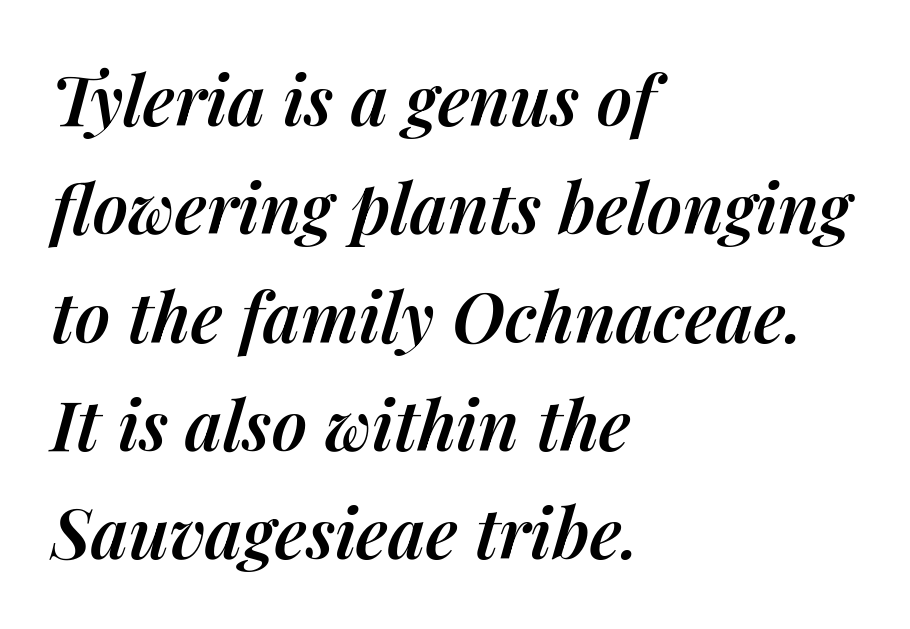
{"italic": "yes", "lean": "right", "slant_degrees": 14, "bold": "semi", "weight": "semibold", "width": "normal", "stroke_contrast": "medium", "x_height": "medium", "monospaced": "no", "underline": "no", "align": "left", "line_spacing": "normal", "line_spacing_ratio": 1.57, "letter_spacing": "normal", "letter_spacing_em": 0.0, "glyph_px": 69}
